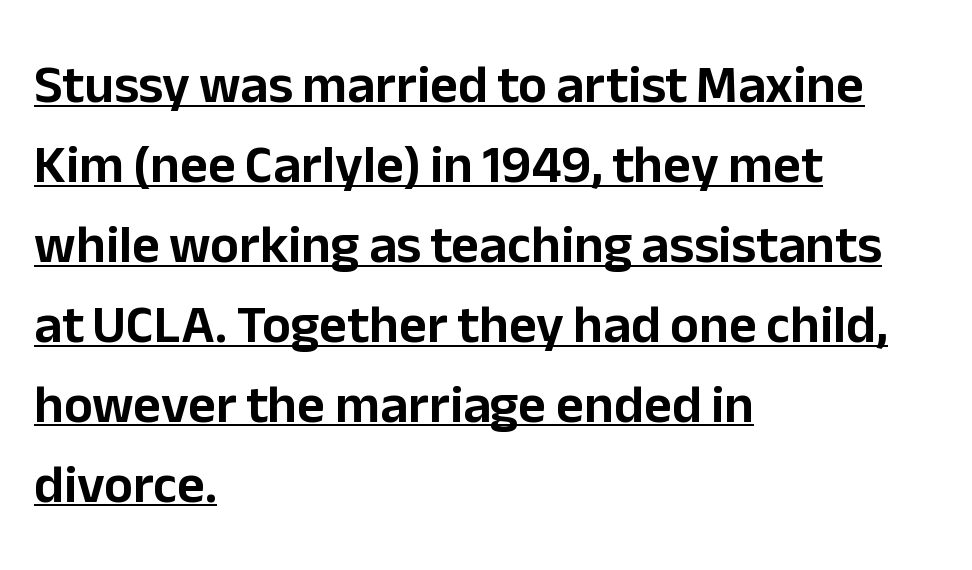
{"serif": "no", "italic": "no", "width": "normal", "stroke_contrast": "low", "x_height": "medium", "monospaced": "no", "underline": "yes", "align": "left", "line_spacing": "normal", "line_spacing_ratio": 1.48, "letter_spacing": "normal", "letter_spacing_em": 0.0, "glyph_px": 54}
